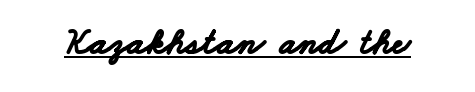
Q: Is the text bold? A: Yes.
Q: Is the typeface a serif or a sans-serif typeface? A: Sans-serif.
Q: Is the text underlined? A: Yes.
Q: Is the spacing between letters normal or unusually wide? A: Normal.
Q: Width (condensed, normal, or wide)? A: Wide.
Q: Stroke contrast? A: Low.
Q: x-height? A: Small.
Q: Monospaced? A: No.
